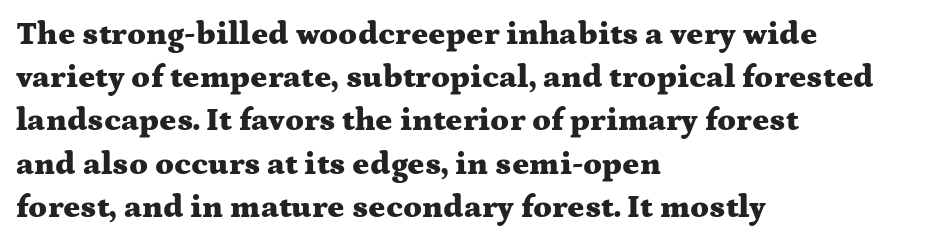
Q: Is the text bold? A: Yes.
Q: Is the text italic (slanted)? A: No, it is upright.
Q: Is the typeface a serif or a sans-serif typeface? A: Serif.
Q: Is the text underlined? A: No.
Q: How is the paragraph aligned? A: Left-aligned.
Q: Is the spacing between letters normal or unusually wide? A: Normal.
Q: Is the spacing between lines tight, normal or loose? A: Normal.
Q: Width (condensed, normal, or wide)? A: Wide.
Q: Stroke contrast? A: Medium.
Q: x-height? A: Medium.
Q: Monospaced? A: No.
